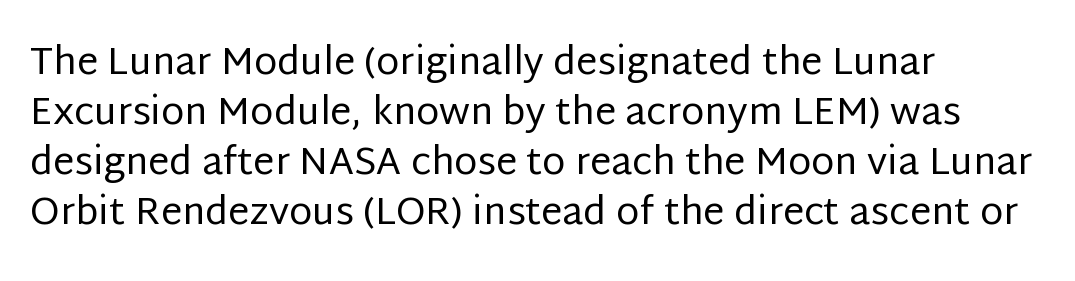
Q: Is the text bold? A: No.
Q: Is the text italic (slanted)? A: No, it is upright.
Q: Is the typeface a serif or a sans-serif typeface? A: Sans-serif.
Q: Is the text underlined? A: No.
Q: How is the paragraph aligned? A: Left-aligned.
Q: Is the spacing between letters normal or unusually wide? A: Normal.
Q: Is the spacing between lines tight, normal or loose? A: Normal.
Q: Width (condensed, normal, or wide)? A: Normal.
Q: Stroke contrast? A: Low.
Q: x-height? A: Large.
Q: Monospaced? A: No.
